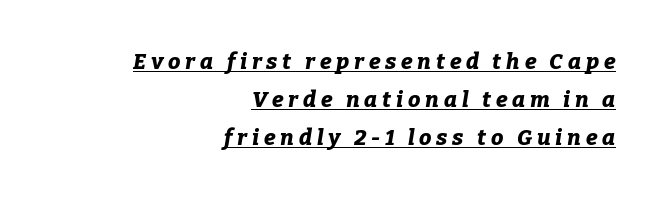
The image shows 22 px bold type, italic (leaning right); set right-aligned, line spacing 1.72x, unusually wide letter spacing (+0.22 em), underlined.
